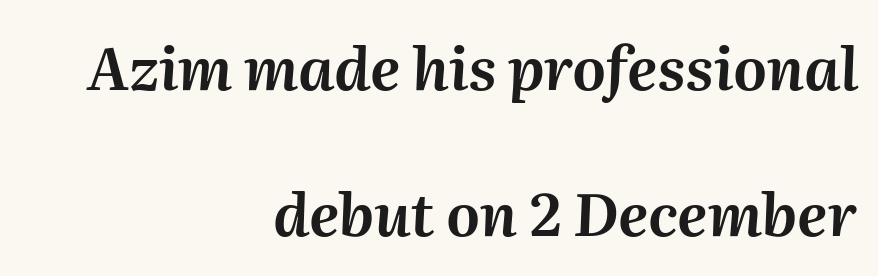
This rendering uses right alignment, leaving the left contour irregular. Proportional: the letters do not fall into vertical columns. Observe the ordinary spacing: letters are neighbours, not strangers. Does the lettering tilt? It does — this is italic.
